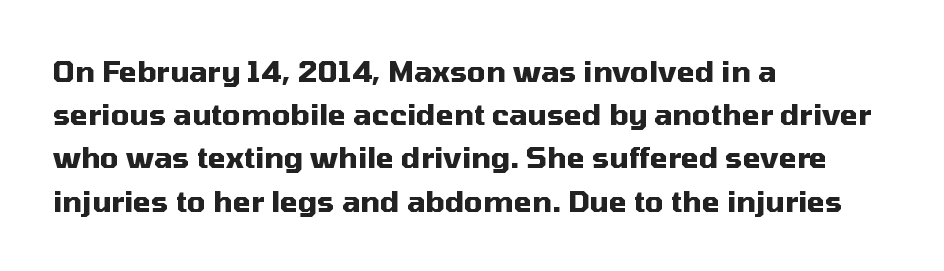
The image shows 29 px heavy sans-serif type, upright; set left-aligned, normal line spacing (1.49x), normal letter spacing, not underlined; medium stroke contrast and a medium x-height.
